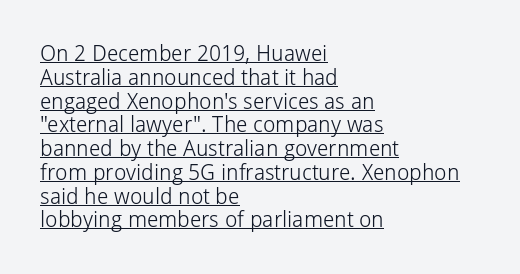
{"italic": "no", "bold": "no", "underline": "yes", "align": "left", "line_spacing": "tight", "line_spacing_ratio": 1.08, "letter_spacing": "normal", "letter_spacing_em": 0.0, "glyph_px": 22}
